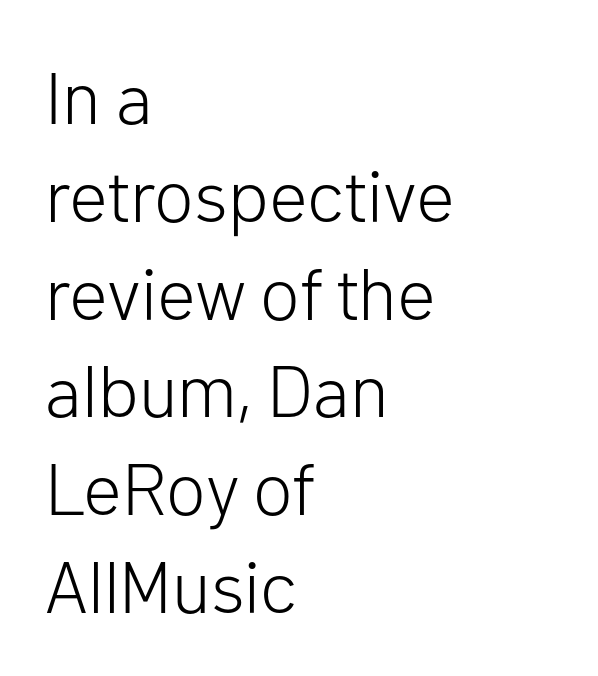
Every row of glyphs begins at an identical x-position on the left. In terms of letterspacing, this is plain default setting. Type without underlining. Evenly set lines give the paragraph a standard silhouette.
